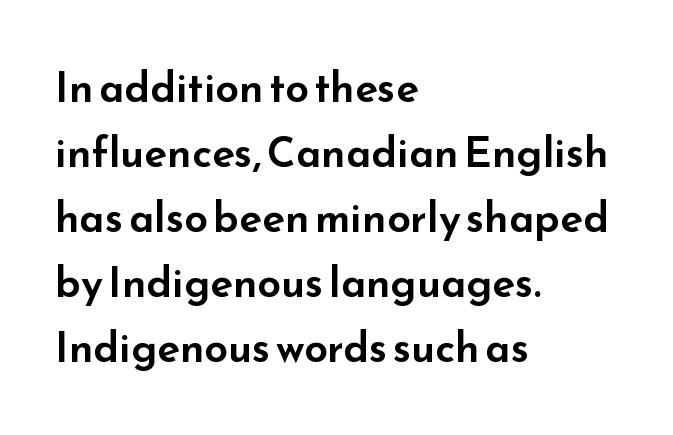
Q: Is the text italic (slanted)? A: No, it is upright.
Q: Is the typeface a serif or a sans-serif typeface? A: Sans-serif.
Q: Is the text underlined? A: No.
Q: How is the paragraph aligned? A: Left-aligned.
Q: Is the spacing between letters normal or unusually wide? A: Normal.
Q: Is the spacing between lines tight, normal or loose? A: Normal.
Q: Width (condensed, normal, or wide)? A: Wide.
Q: Stroke contrast? A: Low.
Q: x-height? A: Small.
Q: Monospaced? A: No.
